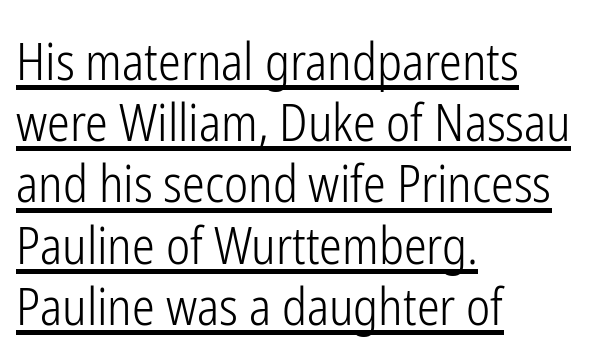
Q: Is the text bold? A: No.
Q: Is the text italic (slanted)? A: No, it is upright.
Q: Is the typeface a serif or a sans-serif typeface? A: Sans-serif.
Q: Is the text underlined? A: Yes.
Q: How is the paragraph aligned? A: Left-aligned.
Q: Is the spacing between letters normal or unusually wide? A: Normal.
Q: Width (condensed, normal, or wide)? A: Condensed.
Q: Stroke contrast? A: Low.
Q: x-height? A: Medium.
Q: Monospaced? A: No.
